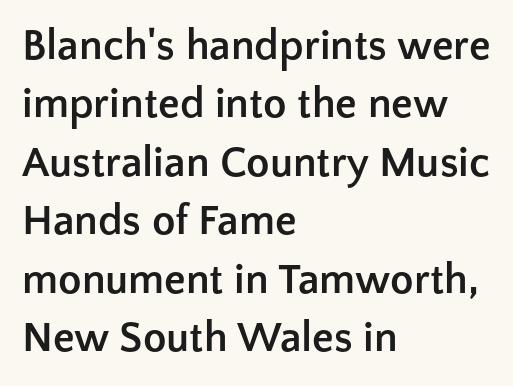
{"serif": "no", "italic": "no", "bold": "yes", "weight": "semibold", "width": "normal", "stroke_contrast": "low", "x_height": "medium", "monospaced": "no", "underline": "no", "align": "left", "line_spacing": "normal", "line_spacing_ratio": 1.36, "letter_spacing": "normal", "letter_spacing_em": 0.0, "glyph_px": 43}
